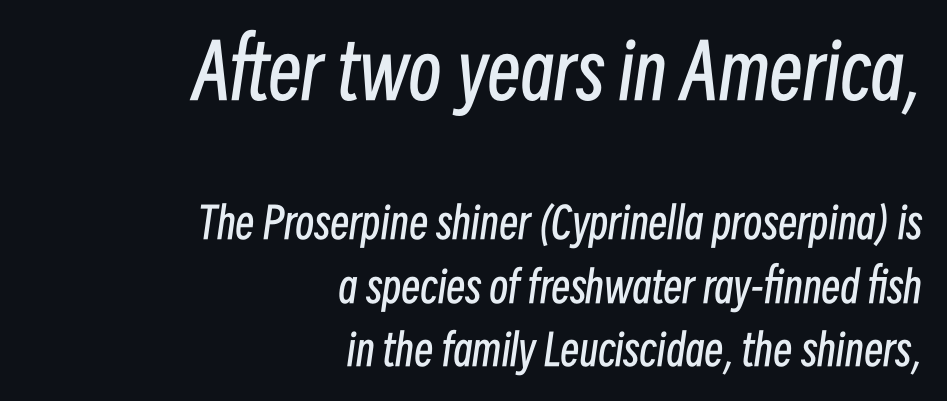
Q: Is the text bold? A: No.
Q: Is the text italic (slanted)? A: Yes, it leans right by about 8 degrees.
Q: Is the text underlined? A: No.
Q: How is the paragraph aligned? A: Right-aligned.
Q: Is the spacing between letters normal or unusually wide? A: Normal.
Q: Is the spacing between lines tight, normal or loose? A: Normal.
Q: Which block of text is set in a larger size, the first (top) or the second (bottom)? A: The first (top) one.
Q: Width (condensed, normal, or wide)? A: Condensed.
Q: Stroke contrast? A: Low.
Q: x-height? A: Medium.
Q: Monospaced? A: No.
